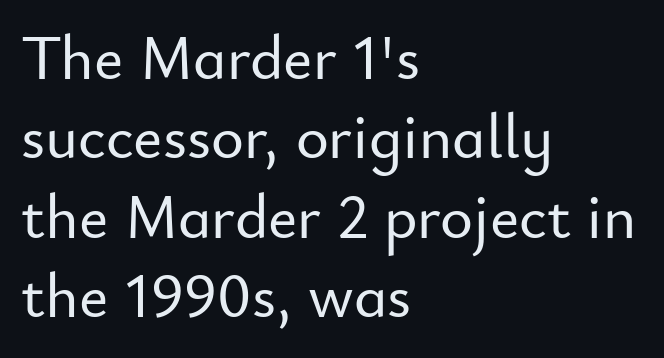
Inter-character spacing is left at the font's built-in metrics. Anything drawn beneath the words? Only blank space. Italic? Not at all — the glyphs are vertical. The rendering uses a moderate line-height, typical for paragraphs. Varying glyph widths throughout — classic text-font behaviour.
